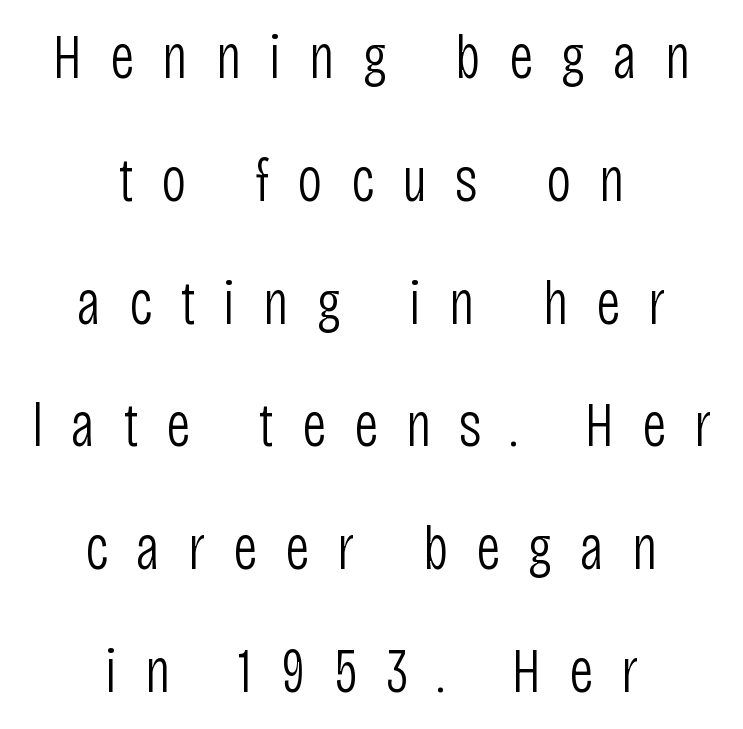
{"serif": "no", "italic": "no", "bold": "no", "weight": "light", "width": "condensed", "stroke_contrast": "low", "x_height": "large", "monospaced": "no", "underline": "no", "align": "center", "line_spacing": "loose", "line_spacing_ratio": 1.98, "letter_spacing": "wide", "letter_spacing_em": 0.45, "glyph_px": 62}
